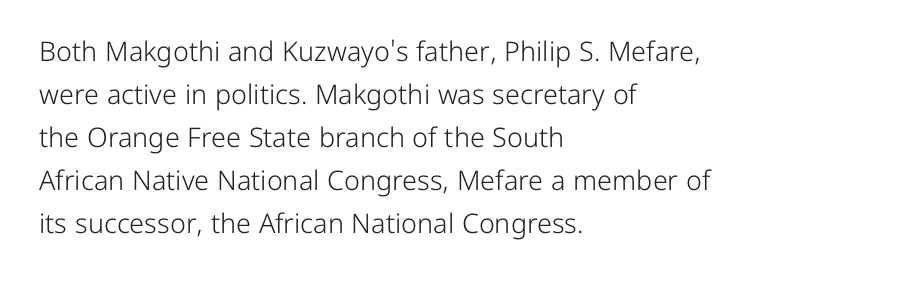
Line beginnings align vertically; line endings do not. Quick note: not italic, upright. No chunkiness to these letters — they're not bold. Default kerning and tracking; the words read as compact shapes.
